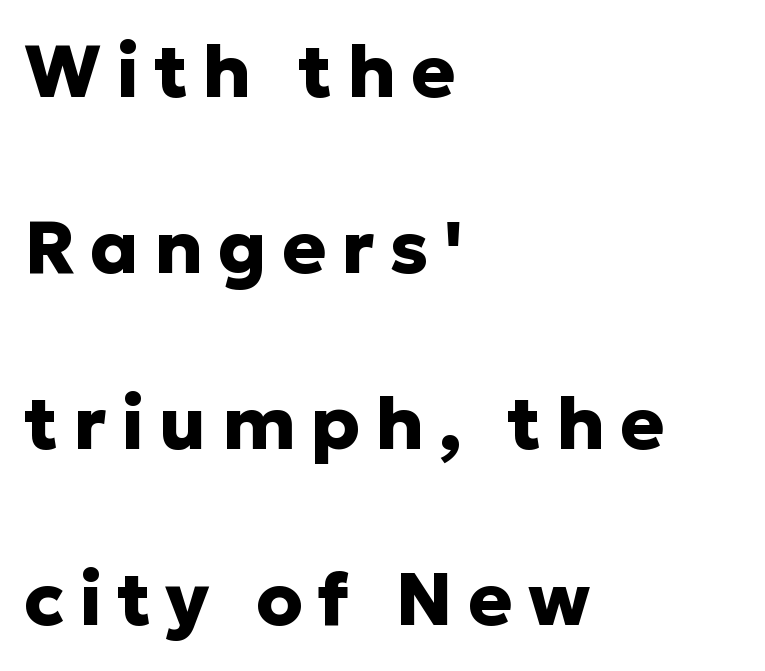
Q: Is the text bold? A: Yes.
Q: Is the text italic (slanted)? A: No, it is upright.
Q: Is the typeface a serif or a sans-serif typeface? A: Sans-serif.
Q: Is the text underlined? A: No.
Q: How is the paragraph aligned? A: Left-aligned.
Q: Is the spacing between letters normal or unusually wide? A: Unusually wide.
Q: Is the spacing between lines tight, normal or loose? A: Loose.
Q: Width (condensed, normal, or wide)? A: Normal.
Q: Stroke contrast? A: Low.
Q: x-height? A: Medium.
Q: Monospaced? A: No.
